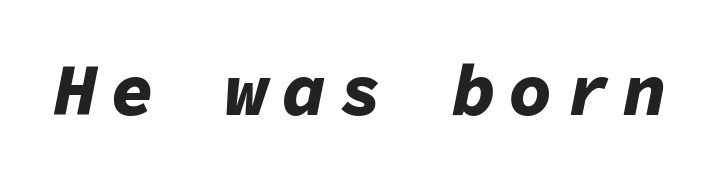
The image shows 73 px bold type, italic (leaning right), monospaced; set not underlined; low stroke contrast and a medium x-height.
